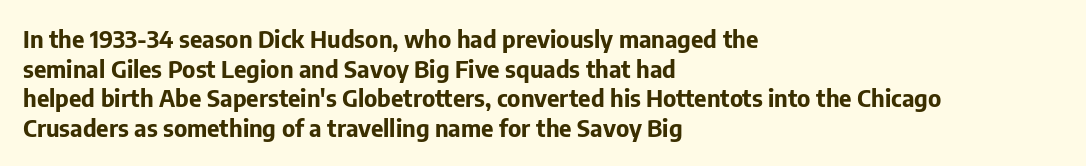
{"italic": "no", "bold": "yes", "underline": "no", "align": "left", "line_spacing_ratio": 1.23, "letter_spacing": "normal", "letter_spacing_em": 0.0, "glyph_px": 24}
